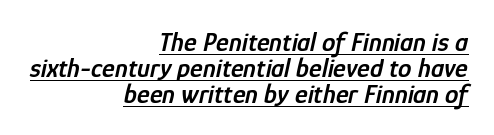
Semibold letterforms, between regular and bold. These lines keep a tight, regular rhythm from letter to letter. The rag falls on the left side of this text block. Underline: present. You can tell it's italic because the verticals aren't actually vertical.
